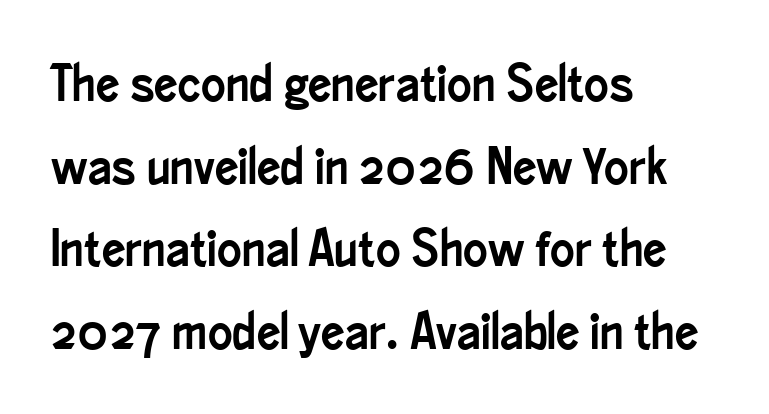
The image shows 52 px condensed sans-serif type, upright; set left-aligned, normal line spacing (1.59x), normal letter spacing, not underlined; low stroke contrast and a small x-height.
